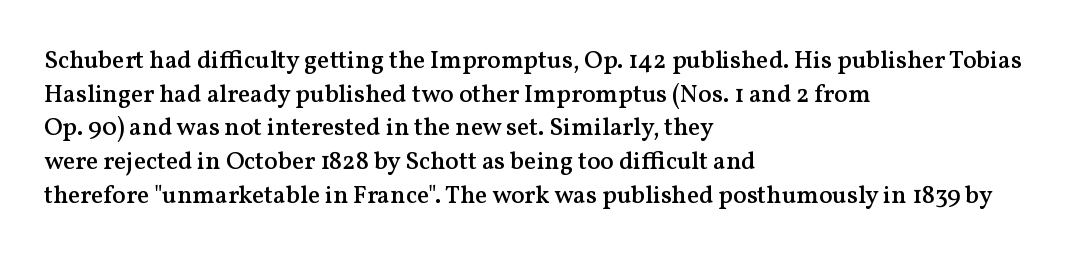
{"italic": "no", "bold": "semi", "underline": "no", "align": "left", "line_spacing": "normal", "line_spacing_ratio": 1.35, "letter_spacing": "normal", "letter_spacing_em": 0.0, "glyph_px": 25}
